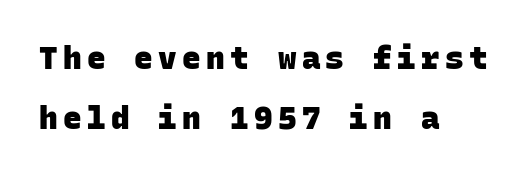
Horizontal alignment here is leftward, the default for most running prose. The space beneath each line is pristine and unruled. Every character here occupies the same horizontal width, giving the sample a typewriter-like rhythm. Observe the absence of serifs on each vertical stroke in this sample. Typesetter's note: full bold, strokes at maximum text heaviness.
